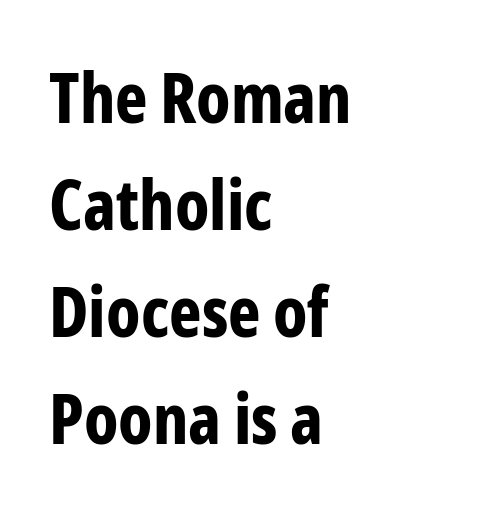
Q: Is the text bold? A: Yes.
Q: Is the text italic (slanted)? A: No, it is upright.
Q: Is the typeface a serif or a sans-serif typeface? A: Sans-serif.
Q: Is the text underlined? A: No.
Q: How is the paragraph aligned? A: Left-aligned.
Q: Is the spacing between letters normal or unusually wide? A: Normal.
Q: Is the spacing between lines tight, normal or loose? A: Normal.
Q: Width (condensed, normal, or wide)? A: Condensed.
Q: Stroke contrast? A: Low.
Q: x-height? A: Medium.
Q: Monospaced? A: No.
